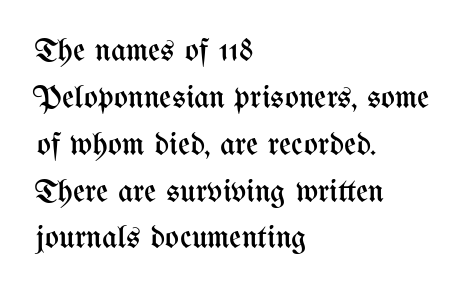
{"italic": "no", "bold": "no", "weight": "regular", "width": "condensed", "stroke_contrast": "medium", "x_height": "medium", "monospaced": "no", "underline": "no", "align": "left", "line_spacing": "normal", "line_spacing_ratio": 1.42, "letter_spacing": "normal", "letter_spacing_em": 0.0, "glyph_px": 33}
